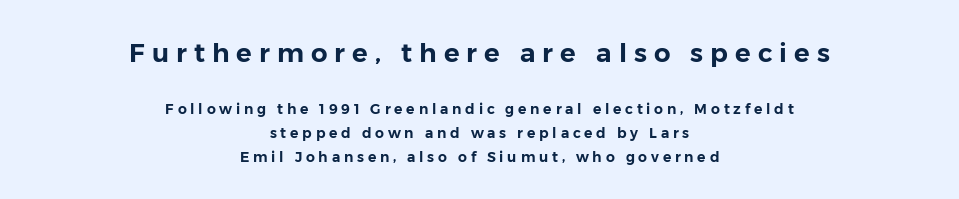
Q: Is the text italic (slanted)? A: No, it is upright.
Q: Is the text underlined? A: No.
Q: How is the paragraph aligned? A: Centered.
Q: Is the spacing between letters normal or unusually wide? A: Unusually wide.
Q: Which block of text is set in a larger size, the first (top) or the second (bottom)? A: The first (top) one.
